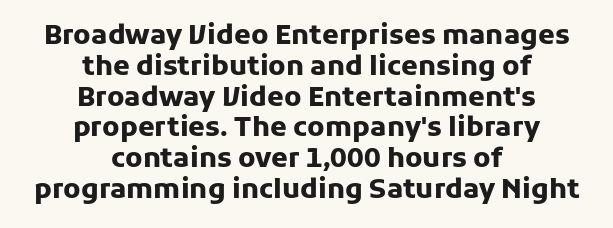
Successive baselines arrive quickly, one right under another. Unmarked baselines from the first word to the last. Does extra space separate the letters? No, they use regular spacing. The font's upright variant was chosen for this text. The paragraph has two soft edges and a firm central axis.
